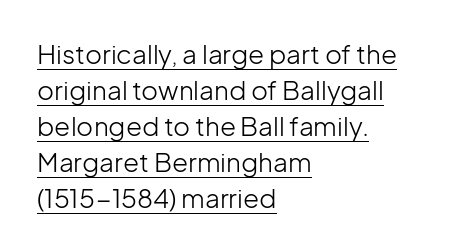
Q: Is the text bold? A: No.
Q: Is the text italic (slanted)? A: No, it is upright.
Q: Is the text underlined? A: Yes.
Q: How is the paragraph aligned? A: Left-aligned.
Q: Is the spacing between letters normal or unusually wide? A: Normal.
Q: Is the spacing between lines tight, normal or loose? A: Normal.
